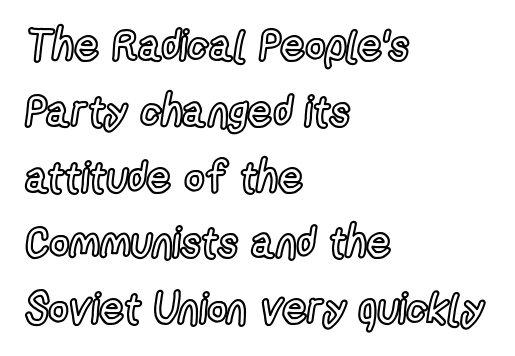
Bare-footed words on every line. Teacher's note: observe the even left margin — that is flush-left alignment. Characters follow at the spacing the type designer built in. The vertical gap from one line to the next is medium. This sample has the flowing, uneven cadence of proportional lettering.
